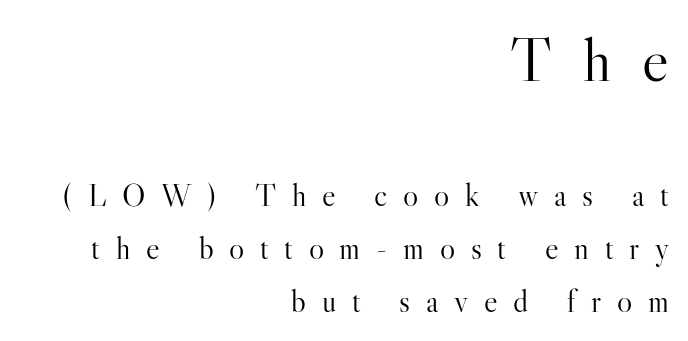
The image shows 63 px light serif type, upright; set right-aligned, normal line spacing (1.66x), unusually wide letter spacing (+0.49 em), not underlined; the first (top) block is 1.97x larger; high stroke contrast and a small x-height.
